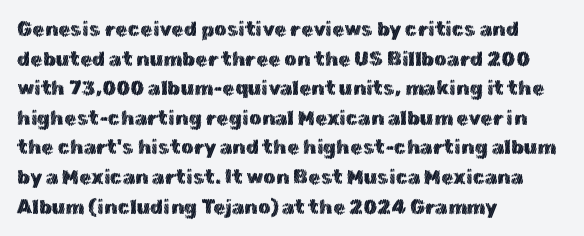
Q: Is the text italic (slanted)? A: No, it is upright.
Q: Is the text underlined? A: No.
Q: How is the paragraph aligned? A: Left-aligned.
Q: Is the spacing between letters normal or unusually wide? A: Normal.
Q: Is the spacing between lines tight, normal or loose? A: Normal.
